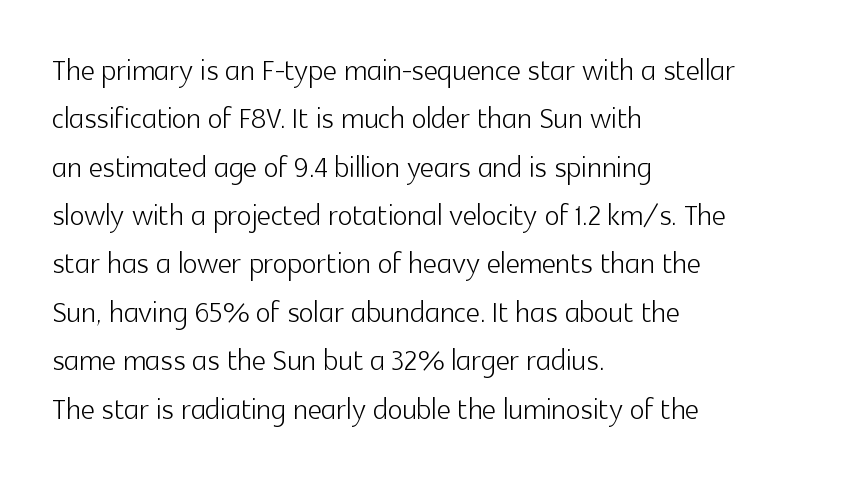
{"serif": "no", "italic": "no", "bold": "no", "weight": "light", "width": "normal", "x_height": "medium", "monospaced": "no", "underline": "no", "align": "left", "line_spacing_ratio": 1.24, "letter_spacing": "normal", "letter_spacing_em": 0.0, "glyph_px": 39}
